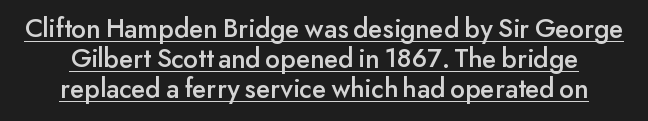
Q: Is the text italic (slanted)? A: No, it is upright.
Q: Is the typeface a serif or a sans-serif typeface? A: Sans-serif.
Q: Is the text underlined? A: Yes.
Q: Is the spacing between letters normal or unusually wide? A: Normal.
Q: Is the spacing between lines tight, normal or loose? A: Tight.
Q: Width (condensed, normal, or wide)? A: Normal.
Q: Stroke contrast? A: Low.
Q: x-height? A: Small.
Q: Monospaced? A: No.
